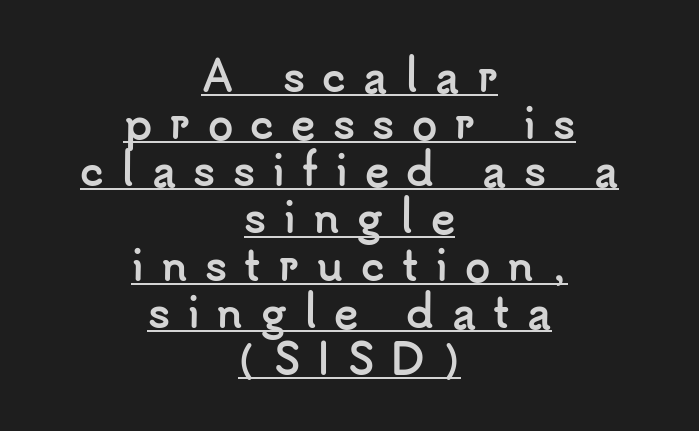
The image shows 41 px semibold sans-serif type, upright; set centered, tight line spacing (1.15x), unusually wide letter spacing (+0.42 em), underlined; low stroke contrast and a small x-height.
